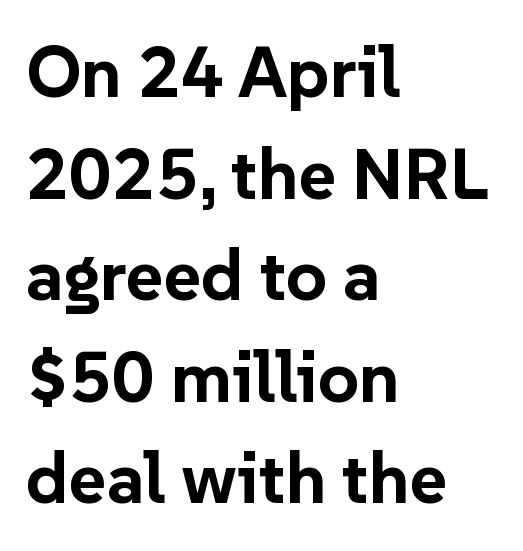
The letterforms sit shoulder to shoulder at normal distance. The specimen reads as upright at a glance. Its strokes are broad and dark, the hallmark of bold type. These lines sit exactly where default settings would place them.
